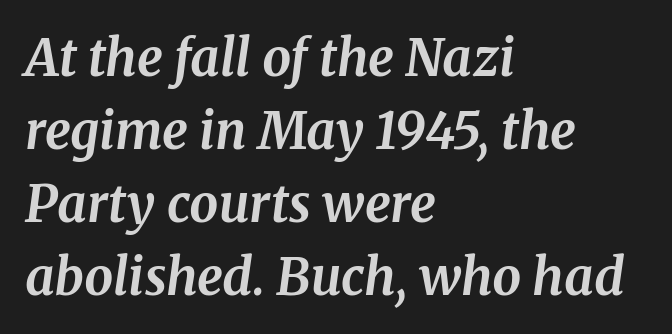
Q: Is the text bold? A: Yes.
Q: Is the text italic (slanted)? A: Yes, it leans right by about 8 degrees.
Q: Is the typeface a serif or a sans-serif typeface? A: Serif.
Q: Is the text underlined? A: No.
Q: How is the paragraph aligned? A: Left-aligned.
Q: Is the spacing between letters normal or unusually wide? A: Normal.
Q: Is the spacing between lines tight, normal or loose? A: Normal.
Q: Width (condensed, normal, or wide)? A: Normal.
Q: Stroke contrast? A: Medium.
Q: x-height? A: Medium.
Q: Monospaced? A: No.
